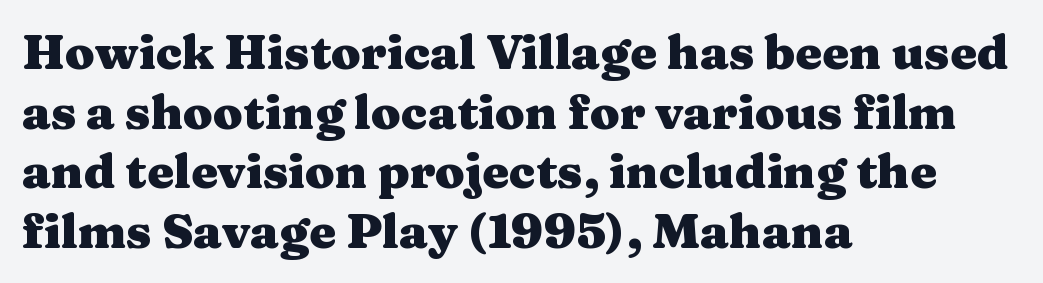
Rule under the text: the space is simply empty. Ordinary non-slanted type is in use. Think of a printed novel: that variable character pitch is what you see here. The font is running at its bold setting. What kind of face is this? One with serifs.
